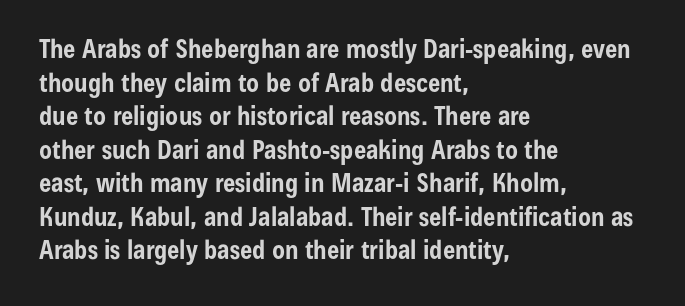
{"italic": "no", "bold": "yes", "underline": "no", "align": "left", "line_spacing": "normal", "line_spacing_ratio": 1.29, "letter_spacing": "normal", "letter_spacing_em": 0.0, "glyph_px": 26}
